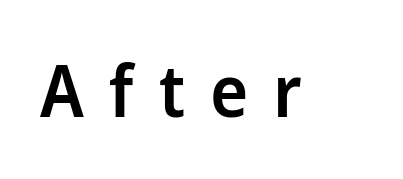
Q: Is the text bold? A: Semi-bold.
Q: Is the text italic (slanted)? A: No, it is upright.
Q: Is the typeface a serif or a sans-serif typeface? A: Sans-serif.
Q: Is the text underlined? A: No.
Q: Is the spacing between letters normal or unusually wide? A: Unusually wide.
Q: Width (condensed, normal, or wide)? A: Normal.
Q: Stroke contrast? A: Low.
Q: x-height? A: Medium.
Q: Monospaced? A: No.
